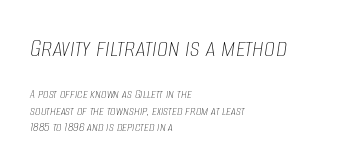
{"italic": "yes", "lean": "right", "slant_degrees": 8, "bold": "no", "weight": "thin", "width": "condensed", "stroke_contrast": "low", "x_height": "large", "monospaced": "no", "underline": "no", "align": "left", "line_spacing_ratio": 1.17, "letter_spacing": "normal", "letter_spacing_em": 0.0, "larger_block": "first", "size_ratio": 2.0, "glyph_px": 28}
